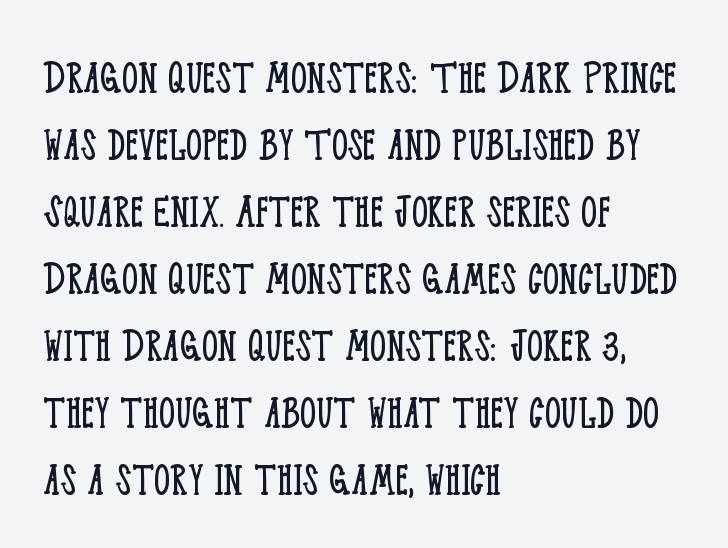
Q: Is the text bold? A: No.
Q: Is the text italic (slanted)? A: No, it is upright.
Q: Is the typeface a serif or a sans-serif typeface? A: Serif.
Q: Is the text underlined? A: No.
Q: How is the paragraph aligned? A: Left-aligned.
Q: Is the spacing between letters normal or unusually wide? A: Normal.
Q: Is the spacing between lines tight, normal or loose? A: Normal.
Q: Width (condensed, normal, or wide)? A: Condensed.
Q: Stroke contrast? A: Low.
Q: x-height? A: Large.
Q: Monospaced? A: No.
